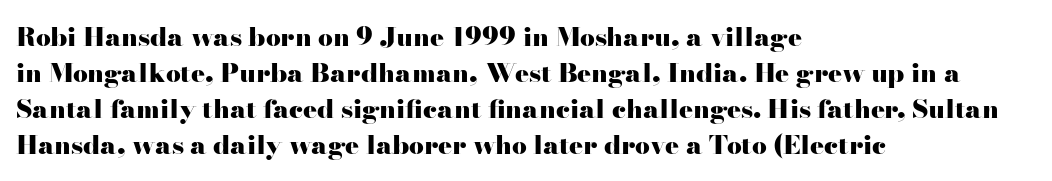
Weight: bold. Inter-character spacing is left at the font's built-in metrics. Check the space under the baseline: it is left empty. These lines sit exactly where default settings would place them. Compared with a centered layout, this one pins lines to the left instead.
